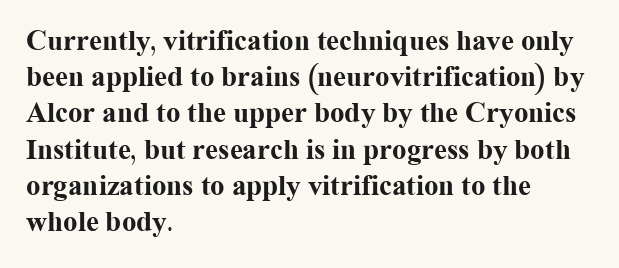
Check under the words: just untouched page. The glyphs have the mass of a bold cut. Every row of glyphs begins at an identical x-position on the left. Nope, not italic — everything's standing straight. Looks like regular typesetting: each glyph gets only the width it needs.
